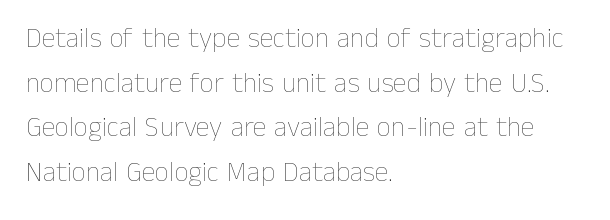
Q: Is the text bold? A: No.
Q: Is the text italic (slanted)? A: No, it is upright.
Q: Is the text underlined? A: No.
Q: How is the paragraph aligned? A: Left-aligned.
Q: Is the spacing between letters normal or unusually wide? A: Normal.
Q: Is the spacing between lines tight, normal or loose? A: Normal.
Q: Width (condensed, normal, or wide)? A: Normal.
Q: Stroke contrast? A: Low.
Q: x-height? A: Medium.
Q: Monospaced? A: No.
